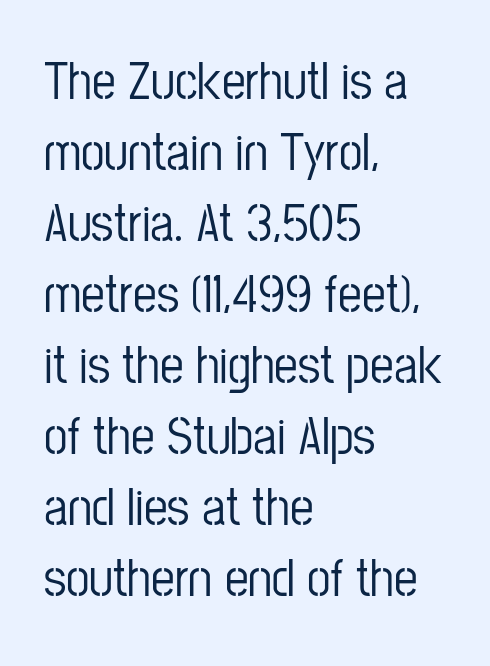
Q: Is the text italic (slanted)? A: No, it is upright.
Q: Is the typeface a serif or a sans-serif typeface? A: Sans-serif.
Q: Is the text underlined? A: No.
Q: How is the paragraph aligned? A: Left-aligned.
Q: Is the spacing between letters normal or unusually wide? A: Normal.
Q: Is the spacing between lines tight, normal or loose? A: Normal.
Q: Width (condensed, normal, or wide)? A: Condensed.
Q: Stroke contrast? A: Low.
Q: x-height? A: Medium.
Q: Monospaced? A: No.
